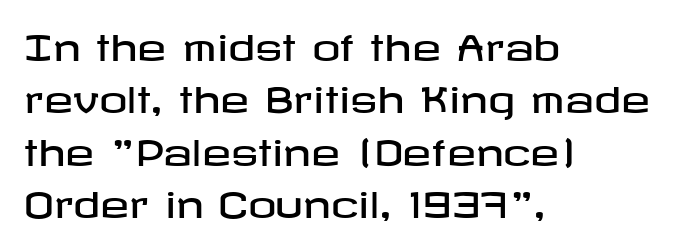
The image shows 35 px wide sans-serif type, upright; set left-aligned, normal line spacing (1.5x), normal letter spacing, not underlined; low stroke contrast and a medium x-height.
